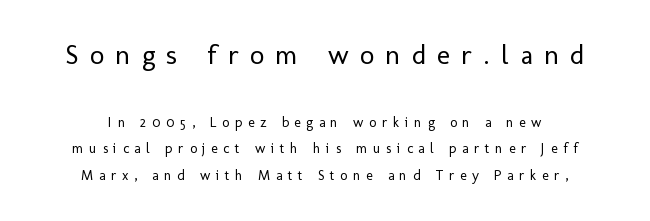
These lines have a slow, spaced-out rhythm from letter to letter. Note: no serifs on the glyphs. Horizontal bands of white between lines are thick stripes. The emphasis by scale lands on block number one, above. The typography opts for an upright posture over an oblique one. Ink coverage per letter is moderate at most.
